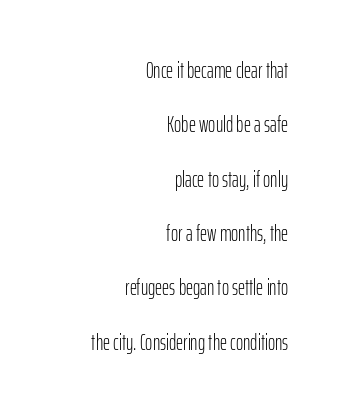
The words here are not underlined. Typeset ragged left — the right edge is the straight one. The block of text is sparse from top to bottom, with ample space between rows. Unbolded letterforms with no extra heft.
